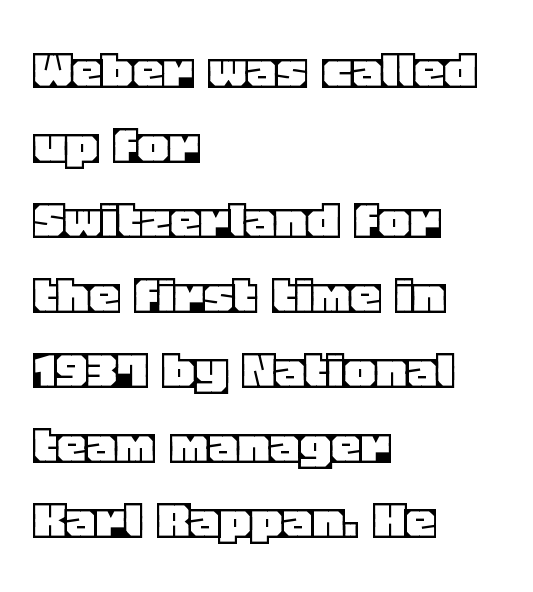
The paragraph has a hard left edge and a soft right edge. The face used here is proportionally spaced, like ordinary book or web type. A normal amount of white space separates one row of letters from the next. Words appear dense and cohesive because spacing is normal. The strip under each line holds only bare page. This sample uses an upright cut, with every glyph sitting square on the baseline.
